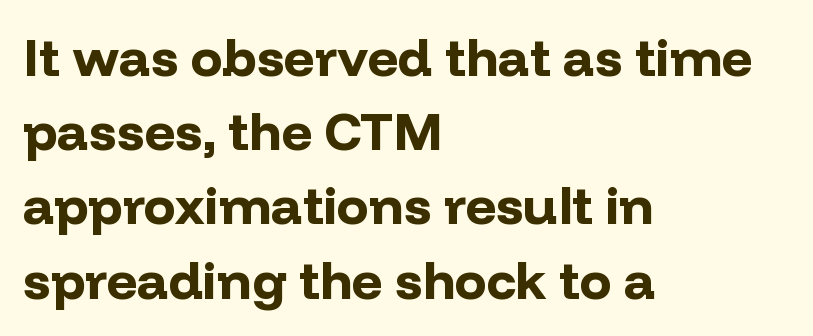
Q: Is the text bold? A: Yes.
Q: Is the text italic (slanted)? A: No, it is upright.
Q: Is the typeface a serif or a sans-serif typeface? A: Sans-serif.
Q: Is the text underlined? A: No.
Q: How is the paragraph aligned? A: Left-aligned.
Q: Is the spacing between letters normal or unusually wide? A: Normal.
Q: Is the spacing between lines tight, normal or loose? A: Normal.
Q: Width (condensed, normal, or wide)? A: Normal.
Q: Stroke contrast? A: Low.
Q: x-height? A: Medium.
Q: Monospaced? A: No.
